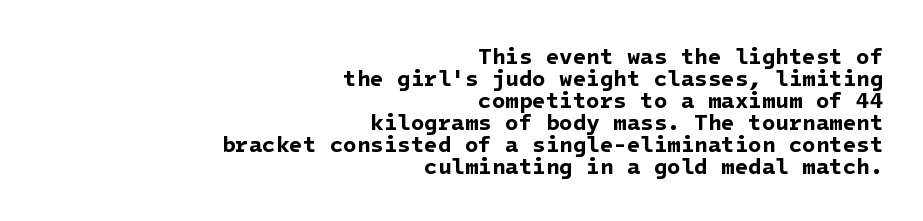
The image shows 22 px bold type; set right-aligned, tight line spacing (1.0x), normal letter spacing, not underlined.
